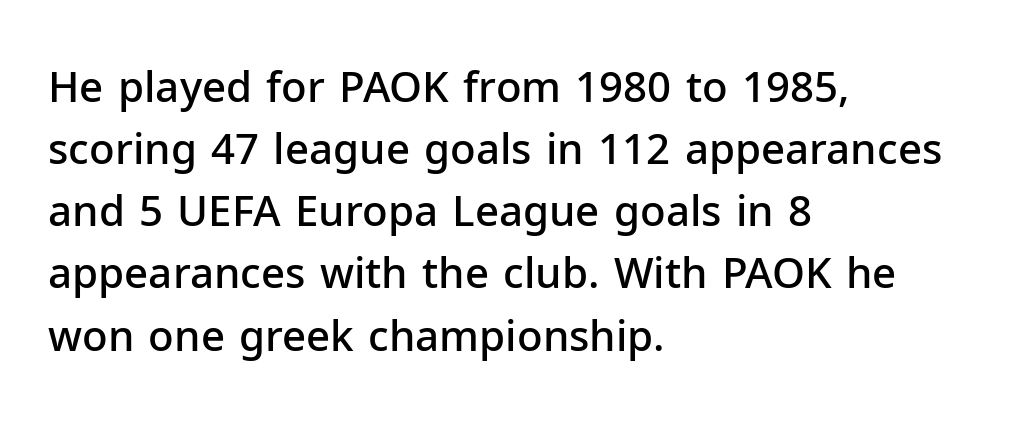
The ragged edge is on the right, which tells us the setting is flush left. Summary of weight: moderately heavy, a semibold. Nobody drew a line under any word here. Each letter keeps its own natural width here, so spacing adapts to shape.
